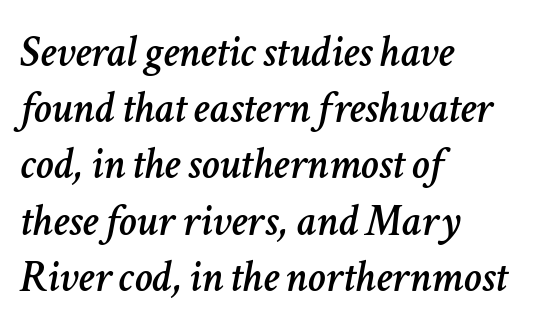
{"italic": "yes", "lean": "right", "slant_degrees": 11, "width": "normal", "stroke_contrast": "low", "x_height": "medium", "monospaced": "no", "underline": "no", "align": "left", "line_spacing": "normal", "line_spacing_ratio": 1.25, "letter_spacing": "normal", "letter_spacing_em": 0.0, "glyph_px": 45}
